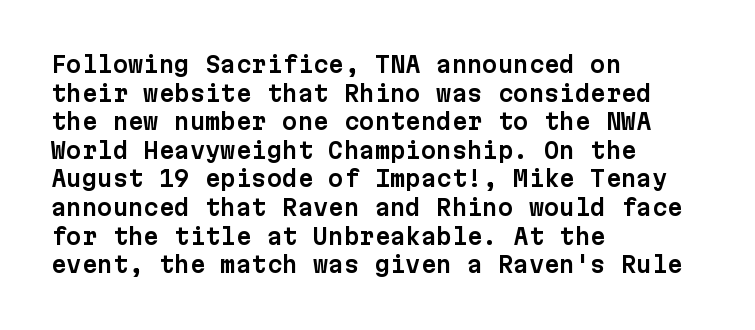
Q: Is the text italic (slanted)? A: No, it is upright.
Q: Is the text underlined? A: No.
Q: How is the paragraph aligned? A: Left-aligned.
Q: Is the spacing between letters normal or unusually wide? A: Normal.
Q: Is the spacing between lines tight, normal or loose? A: Normal.
